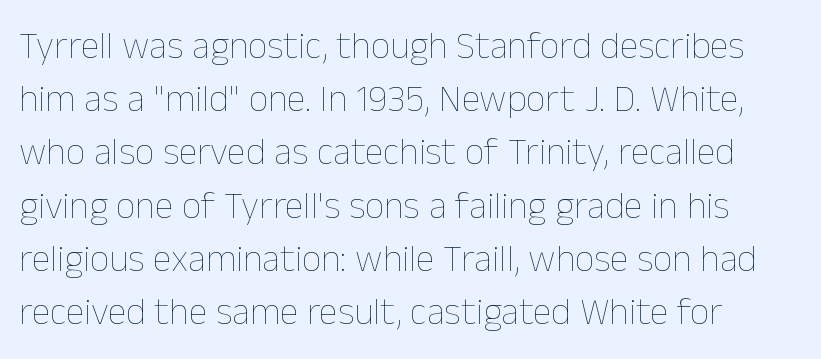
Ascenders rise straight up at ninety degrees. If you measured baseline to baseline, you'd find a middling distance. Nobody drew a line under any word here. Horizontal alignment here is leftward, the default for most running prose.
